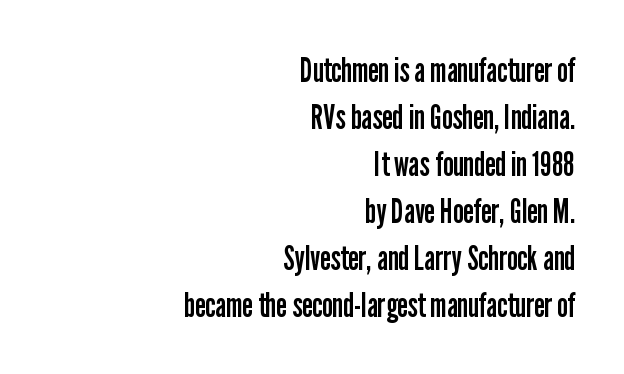
Is this a sans? Yes — the strokes have no serifs. The setting favours the right margin, as signatures and pull-quotes sometimes do. Varying glyph widths throughout — classic text-font behaviour. Does the lettering tilt? It doesn't — this is upright. Stems and bowls with no extra thickness — not bold.
